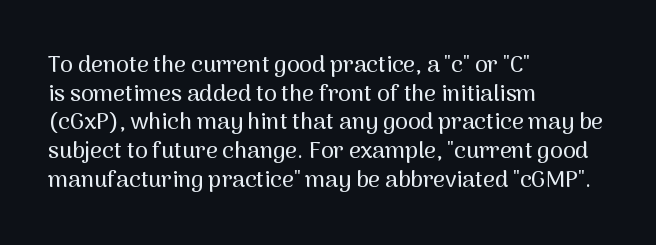
Q: Is the text italic (slanted)? A: No, it is upright.
Q: Is the text underlined? A: No.
Q: How is the paragraph aligned? A: Left-aligned.
Q: Is the spacing between letters normal or unusually wide? A: Normal.
Q: Is the spacing between lines tight, normal or loose? A: Normal.
